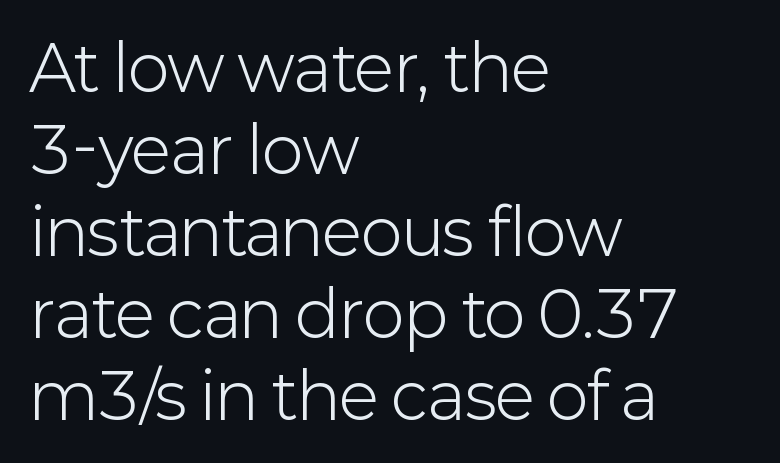
Inter-character spacing is left at the font's built-in metrics. Think of a printed novel: that variable character pitch is what you see here. Vertically, the passage feels balanced, rows spaced as you'd expect. The strokes are not fattened; the text isn't bold. Short and long lines alike share a common starting point at left.
